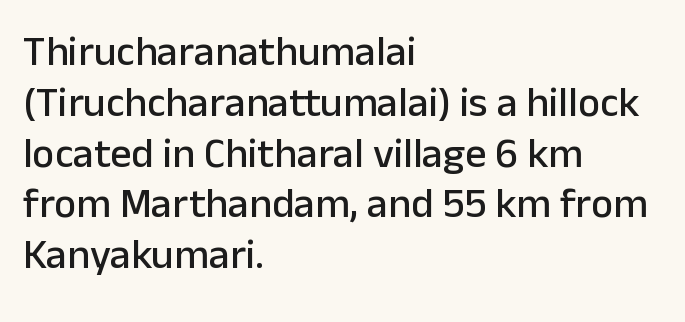
The image shows 42 px sans-serif type, upright; set left-aligned, line spacing 1.21x, normal letter spacing, not underlined; low stroke contrast and a medium x-height.
